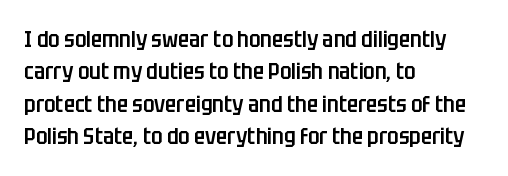
{"italic": "no", "bold": "semi", "underline": "no", "align": "left", "line_spacing": "normal", "line_spacing_ratio": 1.41, "letter_spacing": "normal", "letter_spacing_em": 0.0, "glyph_px": 23}
